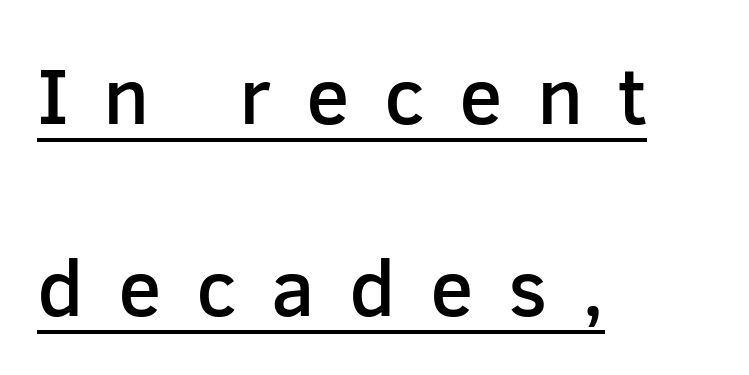
The paragraph shown leans on its left margin. A typesetter would label this face a sans. The rendering uses a large line-height, opening up the rows. Characters follow at a spacing far wider than the type designer built in. The lettering stays uniformly vertical, giving the passage a roman look.
